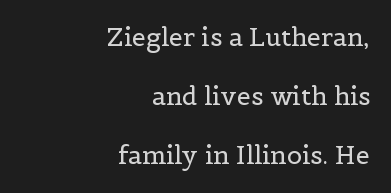
Q: Is the text bold? A: No.
Q: Is the text italic (slanted)? A: No, it is upright.
Q: Is the text underlined? A: No.
Q: How is the paragraph aligned? A: Right-aligned.
Q: Is the spacing between letters normal or unusually wide? A: Normal.
Q: Is the spacing between lines tight, normal or loose? A: Loose.
